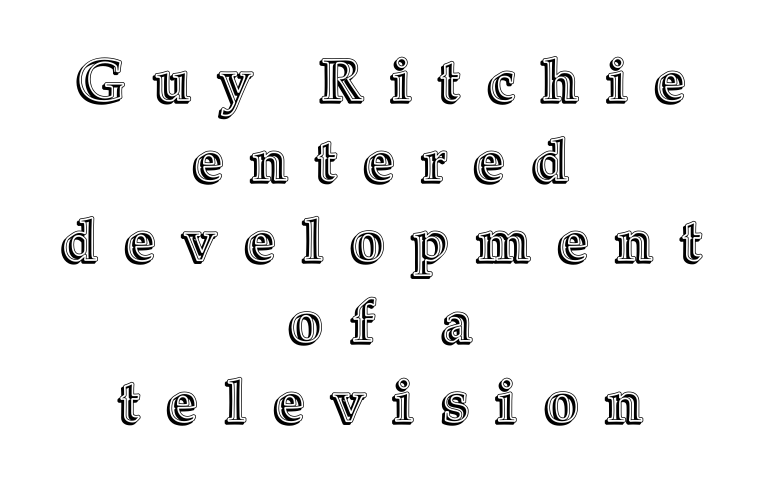
{"italic": "no", "width": "normal", "x_height": "medium", "monospaced": "no", "underline": "no", "align": "center", "line_spacing": "normal", "line_spacing_ratio": 1.36, "letter_spacing": "wide", "letter_spacing_em": 0.47, "glyph_px": 59}
